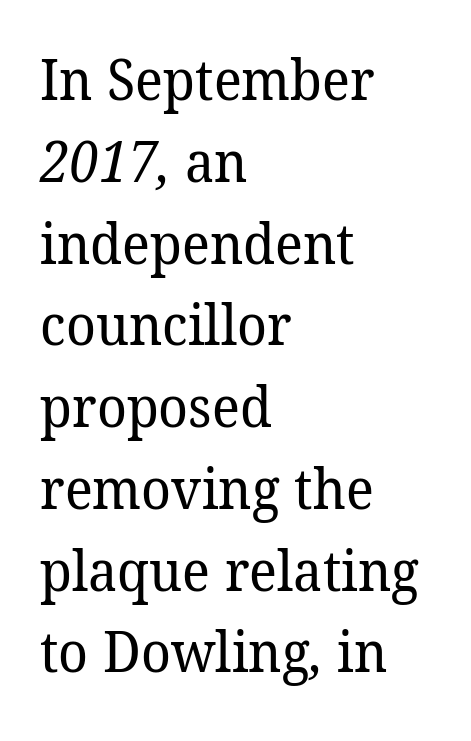
Q: Is the text bold? A: No.
Q: Is the typeface a serif or a sans-serif typeface? A: Serif.
Q: Is the text underlined? A: No.
Q: How is the paragraph aligned? A: Left-aligned.
Q: Is the spacing between letters normal or unusually wide? A: Normal.
Q: Is the spacing between lines tight, normal or loose? A: Normal.
Q: Width (condensed, normal, or wide)? A: Normal.
Q: Stroke contrast? A: Low.
Q: x-height? A: Medium.
Q: Monospaced? A: No.
